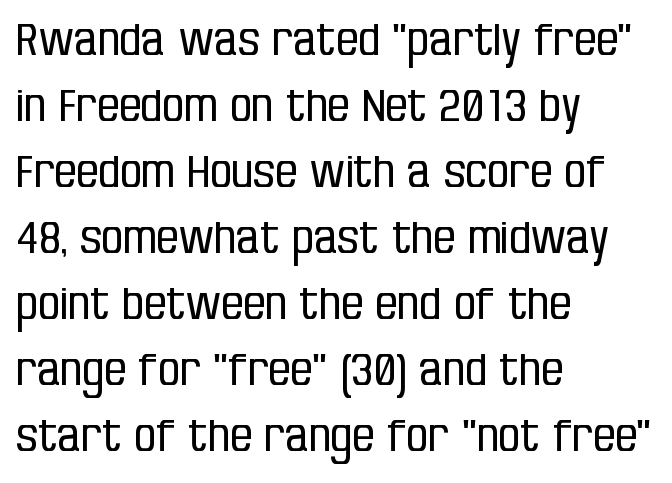
The image shows 44 px regular-weight, condensed sans-serif type, upright; set left-aligned, normal line spacing (1.5x), normal letter spacing, not underlined; low stroke contrast and a large x-height.
